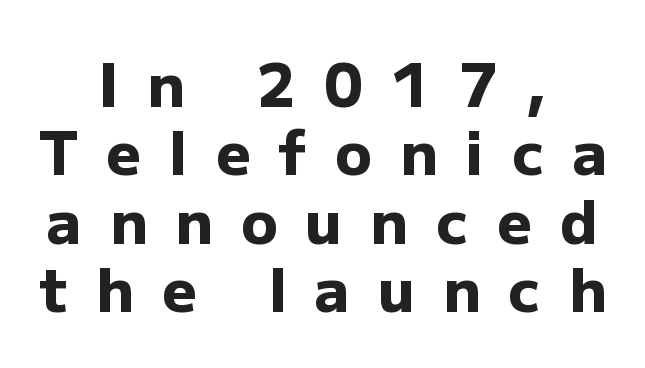
Q: Is the text bold? A: Yes.
Q: Is the text italic (slanted)? A: No, it is upright.
Q: Is the typeface a serif or a sans-serif typeface? A: Sans-serif.
Q: Is the text underlined? A: No.
Q: How is the paragraph aligned? A: Centered.
Q: Is the spacing between letters normal or unusually wide? A: Unusually wide.
Q: Is the spacing between lines tight, normal or loose? A: Tight.
Q: Width (condensed, normal, or wide)? A: Normal.
Q: Stroke contrast? A: Low.
Q: x-height? A: Medium.
Q: Monospaced? A: No.
